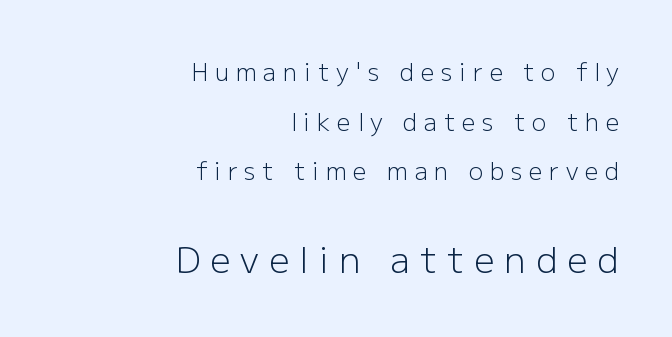
{"serif": "no", "italic": "no", "bold": "no", "weight": "light", "width": "normal", "stroke_contrast": "low", "x_height": "medium", "monospaced": "no", "underline": "no", "align": "right", "line_spacing": "loose", "line_spacing_ratio": 2.07, "letter_spacing": "wide", "letter_spacing_em": 0.28, "larger_block": "second", "size_ratio": 1.5, "glyph_px": 36}
